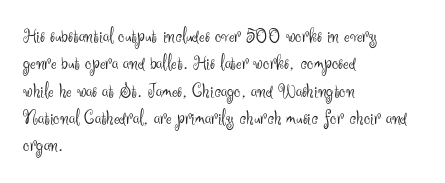
The image shows 21 px text type, upright; set left-aligned, normal line spacing (1.3x), normal letter spacing, not underlined.
